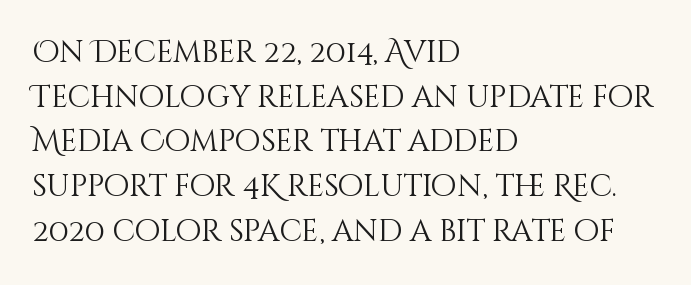
The image shows 30 px light type, upright; set left-aligned, normal line spacing (1.49x), normal letter spacing, not underlined; medium stroke contrast and a large x-height.
